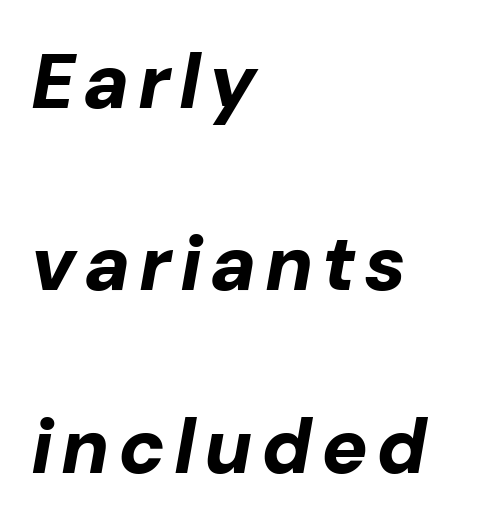
Heavy, bold letterforms. Varying glyph widths throughout — classic text-font behaviour. The passage is arranged the way most books set body copy — flush left. Leading is clearly above the norm, producing a sparse column. Observe the lean: these are italic letterforms.
